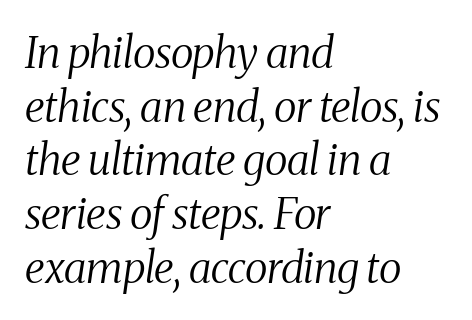
Regular leading. Unlike a clean sans, this face finishes its strokes with serifs. Caption: multi-line text, flush left, ragged right. Stems and bowls with no extra thickness — not bold. You can tell it's italic because the verticals aren't actually vertical. Varying glyph widths throughout — classic text-font behaviour.
